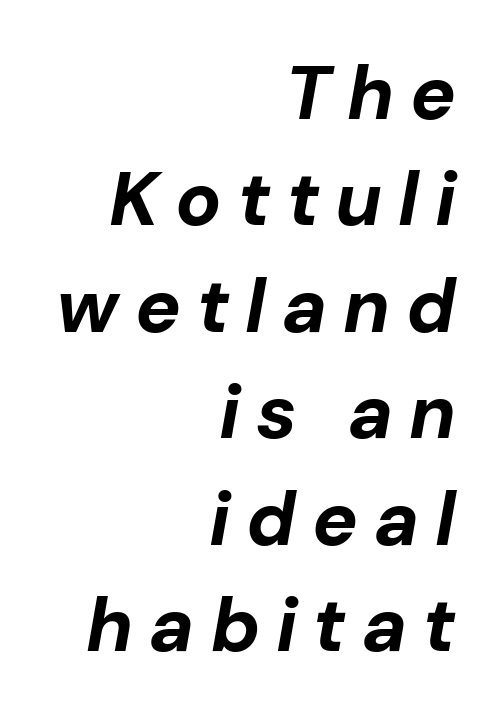
The typography opts for an oblique posture over an upright one. The foot of each line stays bare and open. The rendering uses natural spacing where letterforms have individual widths. Rows of type keep a routine distance in the vertical direction. Students, this is bold: see how much ink each stroke carries. You could only call the tracking loose — the letters float apart.
